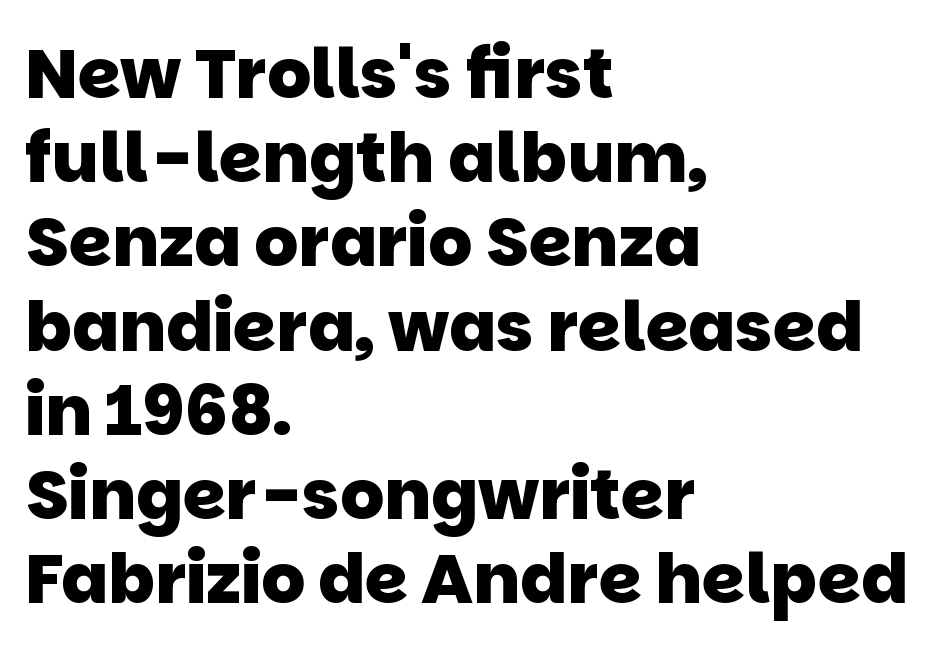
Q: Is the text bold? A: Yes.
Q: Is the typeface a serif or a sans-serif typeface? A: Sans-serif.
Q: Is the text underlined? A: No.
Q: How is the paragraph aligned? A: Left-aligned.
Q: Is the spacing between letters normal or unusually wide? A: Normal.
Q: Width (condensed, normal, or wide)? A: Normal.
Q: Stroke contrast? A: Low.
Q: x-height? A: Large.
Q: Monospaced? A: No.
